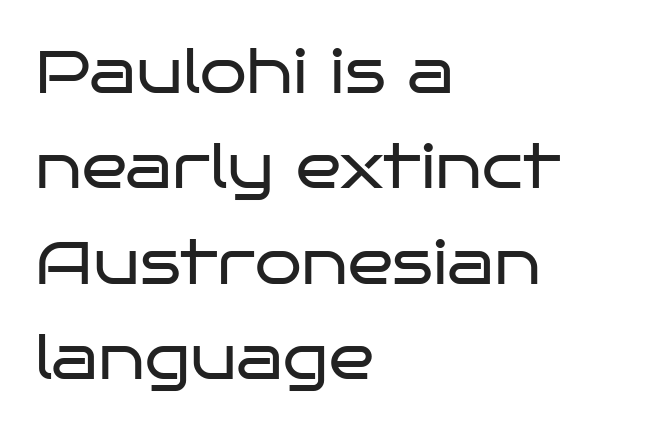
Q: Is the text bold? A: No.
Q: Is the text italic (slanted)? A: No, it is upright.
Q: Is the typeface a serif or a sans-serif typeface? A: Sans-serif.
Q: Is the text underlined? A: No.
Q: How is the paragraph aligned? A: Left-aligned.
Q: Is the spacing between letters normal or unusually wide? A: Normal.
Q: Is the spacing between lines tight, normal or loose? A: Normal.
Q: Width (condensed, normal, or wide)? A: Wide.
Q: Stroke contrast? A: Low.
Q: x-height? A: Large.
Q: Monospaced? A: No.
